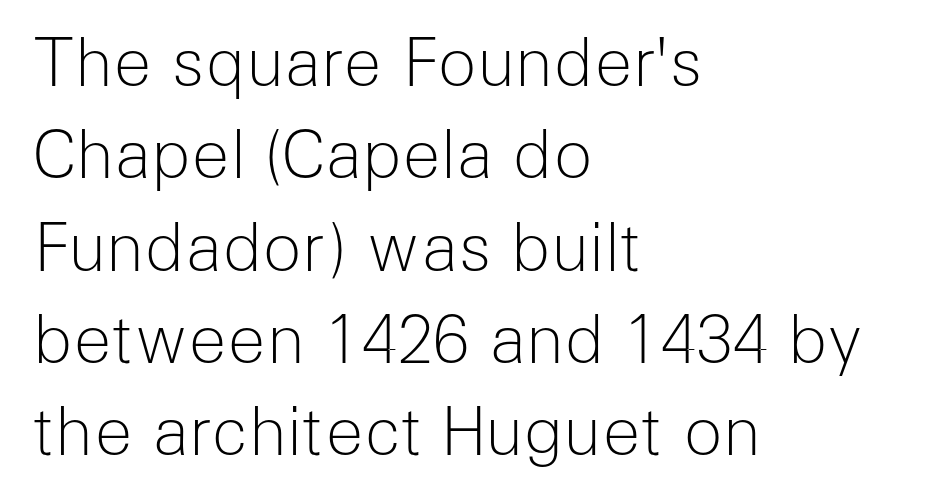
{"serif": "no", "italic": "no", "bold": "no", "weight": "light", "width": "normal", "stroke_contrast": "low", "x_height": "medium", "monospaced": "no", "underline": "no", "align": "left", "line_spacing": "normal", "line_spacing_ratio": 1.42, "letter_spacing": "normal", "letter_spacing_em": 0.0, "glyph_px": 65}
